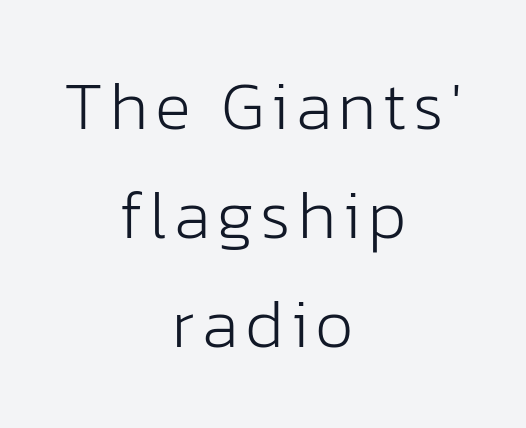
Q: Is the text bold? A: No.
Q: Is the text italic (slanted)? A: No, it is upright.
Q: Is the typeface a serif or a sans-serif typeface? A: Sans-serif.
Q: Is the text underlined? A: No.
Q: How is the paragraph aligned? A: Centered.
Q: Is the spacing between lines tight, normal or loose? A: Normal.
Q: Width (condensed, normal, or wide)? A: Normal.
Q: Stroke contrast? A: Low.
Q: x-height? A: Medium.
Q: Monospaced? A: No.
